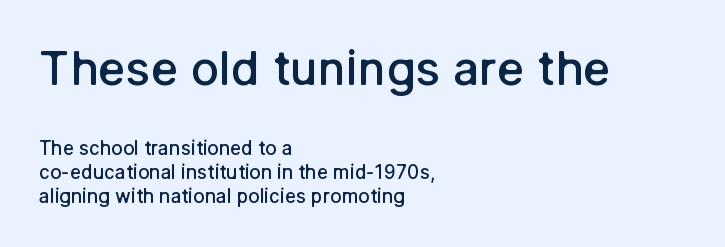
Q: Is the text bold? A: Semi-bold.
Q: Is the text italic (slanted)? A: No, it is upright.
Q: Is the typeface a serif or a sans-serif typeface? A: Sans-serif.
Q: Is the text underlined? A: No.
Q: How is the paragraph aligned? A: Left-aligned.
Q: Is the spacing between letters normal or unusually wide? A: Normal.
Q: Is the spacing between lines tight, normal or loose? A: Normal.
Q: Which block of text is set in a larger size, the first (top) or the second (bottom)? A: The first (top) one.
Q: Width (condensed, normal, or wide)? A: Normal.
Q: Stroke contrast? A: Low.
Q: x-height? A: Medium.
Q: Monospaced? A: No.
